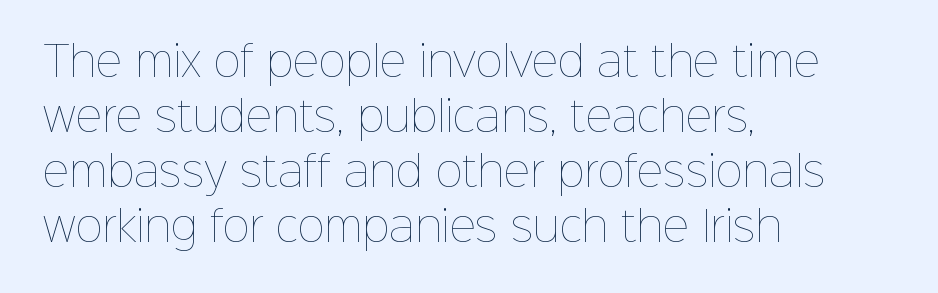
{"italic": "no", "bold": "no", "weight": "thin", "width": "normal", "stroke_contrast": "low", "x_height": "medium", "monospaced": "no", "underline": "no", "align": "left", "line_spacing": "normal", "line_spacing_ratio": 1.34, "letter_spacing": "normal", "letter_spacing_em": 0.0, "glyph_px": 41}
